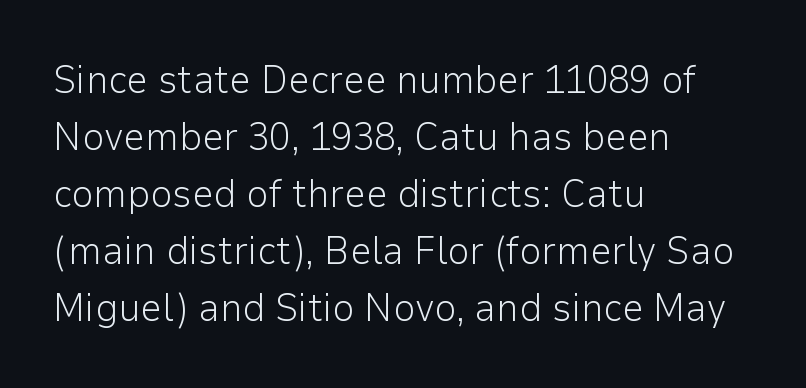
Q: Is the text bold? A: No.
Q: Is the text italic (slanted)? A: No, it is upright.
Q: Is the typeface a serif or a sans-serif typeface? A: Sans-serif.
Q: Is the text underlined? A: No.
Q: How is the paragraph aligned? A: Left-aligned.
Q: Is the spacing between letters normal or unusually wide? A: Normal.
Q: Is the spacing between lines tight, normal or loose? A: Normal.
Q: Width (condensed, normal, or wide)? A: Normal.
Q: Stroke contrast? A: Low.
Q: x-height? A: Medium.
Q: Monospaced? A: No.
